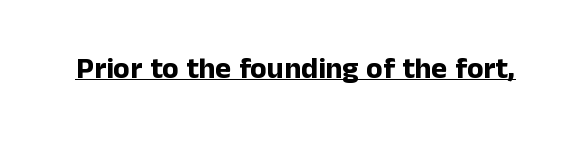
{"serif": "no", "italic": "no", "bold": "yes", "weight": "bold", "width": "normal", "stroke_contrast": "low", "x_height": "medium", "monospaced": "no", "underline": "yes", "letter_spacing": "normal", "letter_spacing_em": 0.0, "glyph_px": 30}
